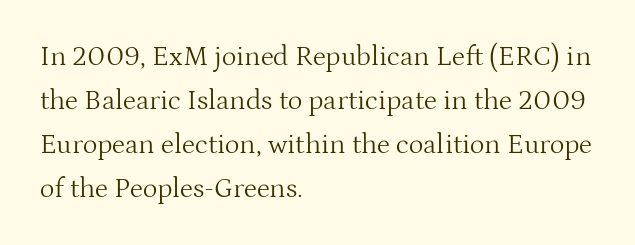
The image shows 28 px light serif type, upright; set left-aligned, normal line spacing (1.57x), normal letter spacing, not underlined; medium stroke contrast and a medium x-height.
